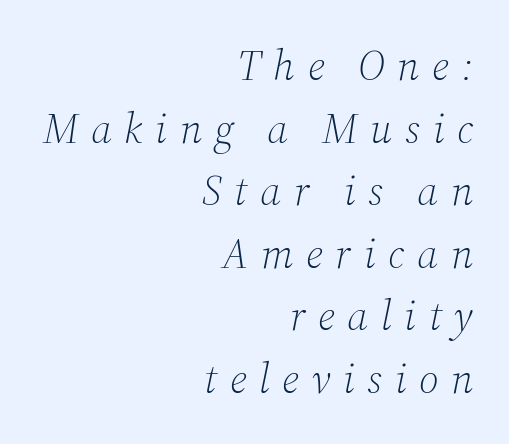
Is this a fixed-width face? No — the glyphs have proportional, varying widths. Weight: in the light-to-regular range. The tracking reads as deliberately expanded to a designer's eye. Type style note: has serifs. The space beneath each line is pristine and unruled. Italic: yes, the glyphs are oblique.
